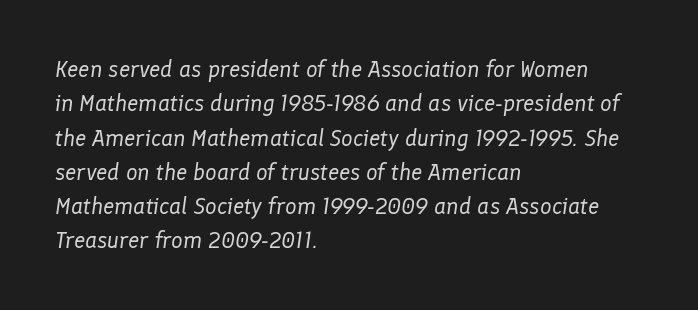
The image shows 23 px text type, italic (leaning right); set left-aligned, normal line spacing (1.49x), normal letter spacing, not underlined.
